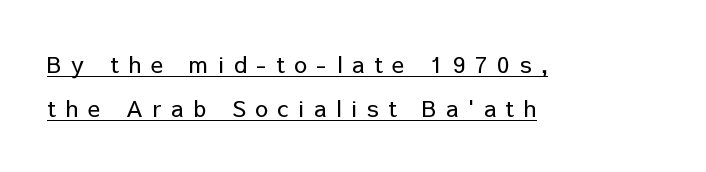
A quiet, ordinary-to-light weight characterises the typeface. The sample's only ornament is a line tracing under the words. The letterforms stand isolated, each surrounded by extra space. Line beginnings align vertically; line endings do not.
